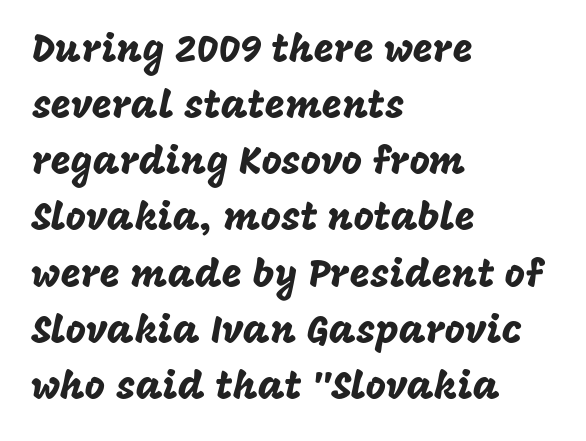
{"serif": "no", "width": "normal", "stroke_contrast": "low", "x_height": "large", "monospaced": "no", "underline": "no", "align": "left", "line_spacing": "normal", "line_spacing_ratio": 1.44, "letter_spacing": "normal", "letter_spacing_em": 0.0, "glyph_px": 39}
